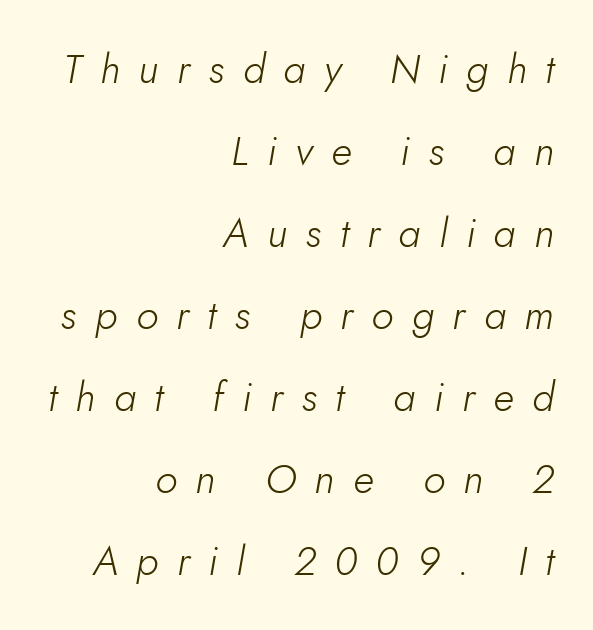
Spacing verdict: proportional, widths tailored to each character. Notice how the stems are inclined rather than vertical — that's the hallmark of italics. Short note: letters widely spaced. The rendering uses a large line-height, opening up the rows. The strokes are not fattened; the text isn't bold. Descender tails drop into unmarked territory.
